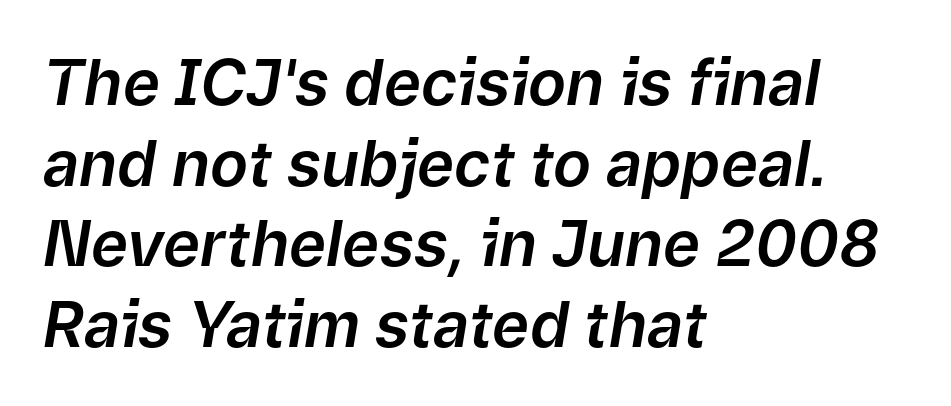
{"italic": "yes", "lean": "right", "slant_degrees": 9, "width": "normal", "stroke_contrast": "low", "x_height": "medium", "monospaced": "no", "underline": "no", "align": "left", "line_spacing": "normal", "line_spacing_ratio": 1.28, "letter_spacing": "normal", "letter_spacing_em": 0.0, "glyph_px": 63}
